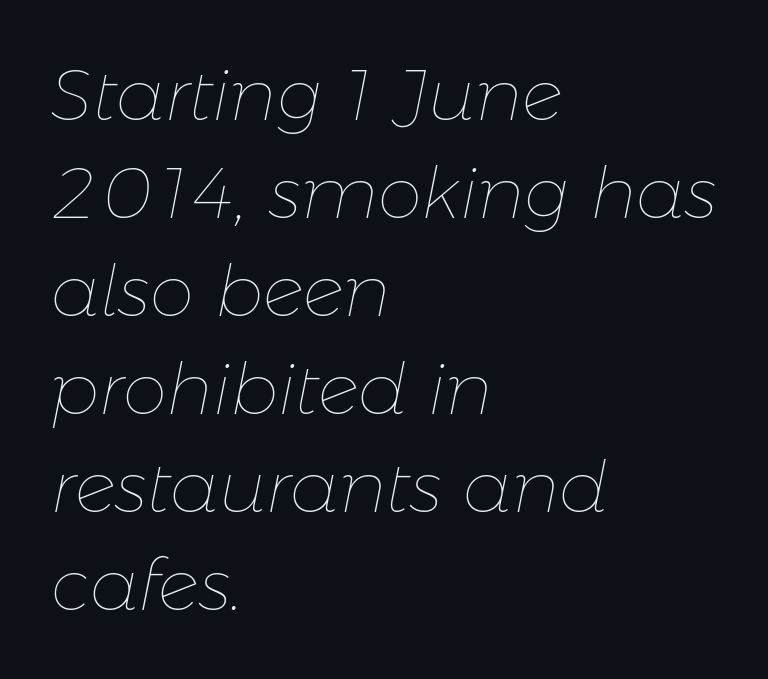
Q: Is the text bold? A: No.
Q: Is the text italic (slanted)? A: Yes, it leans right by about 11 degrees.
Q: Is the text underlined? A: No.
Q: How is the paragraph aligned? A: Left-aligned.
Q: Is the spacing between letters normal or unusually wide? A: Normal.
Q: Is the spacing between lines tight, normal or loose? A: Normal.
Q: Width (condensed, normal, or wide)? A: Normal.
Q: Stroke contrast? A: Low.
Q: x-height? A: Medium.
Q: Monospaced? A: No.
